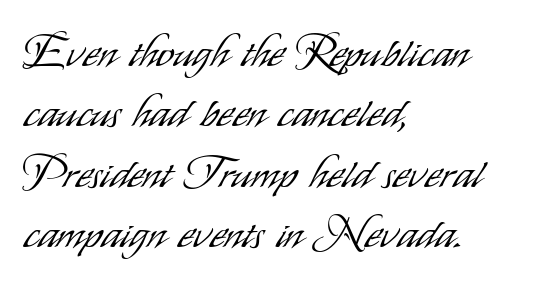
{"serif": "no", "bold": "no", "weight": "light", "width": "condensed", "stroke_contrast": "low", "x_height": "small", "monospaced": "no", "underline": "no", "align": "left", "line_spacing": "normal", "line_spacing_ratio": 1.37, "letter_spacing": "normal", "letter_spacing_em": 0.0, "glyph_px": 44}
